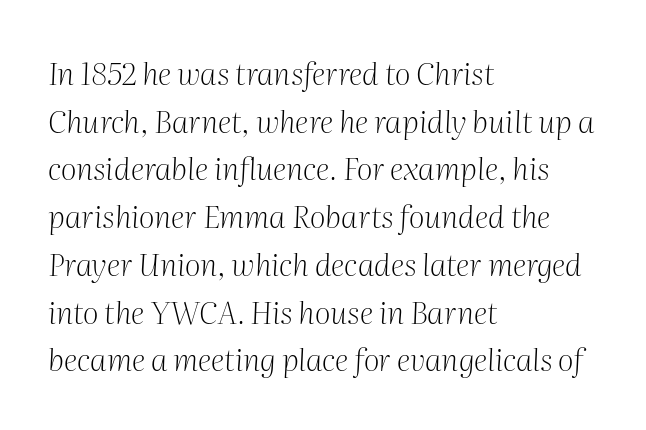
Q: Is the text bold? A: No.
Q: Is the text italic (slanted)? A: Yes, it leans right by about 2 degrees.
Q: Is the typeface a serif or a sans-serif typeface? A: Serif.
Q: Is the text underlined? A: No.
Q: How is the paragraph aligned? A: Left-aligned.
Q: Is the spacing between letters normal or unusually wide? A: Normal.
Q: Is the spacing between lines tight, normal or loose? A: Normal.
Q: Width (condensed, normal, or wide)? A: Normal.
Q: Stroke contrast? A: Medium.
Q: x-height? A: Medium.
Q: Monospaced? A: No.
